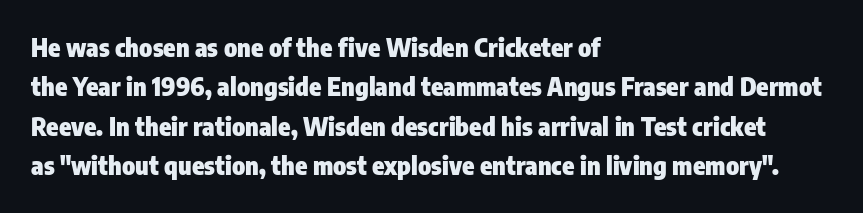
Q: Is the text bold? A: Yes.
Q: Is the text italic (slanted)? A: No, it is upright.
Q: Is the text underlined? A: No.
Q: How is the paragraph aligned? A: Left-aligned.
Q: Is the spacing between letters normal or unusually wide? A: Normal.
Q: Is the spacing between lines tight, normal or loose? A: Normal.
